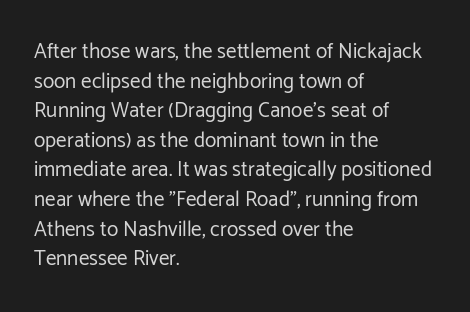
Q: Is the text bold? A: No.
Q: Is the text italic (slanted)? A: No, it is upright.
Q: Is the text underlined? A: No.
Q: How is the paragraph aligned? A: Left-aligned.
Q: Is the spacing between letters normal or unusually wide? A: Normal.
Q: Is the spacing between lines tight, normal or loose? A: Normal.
